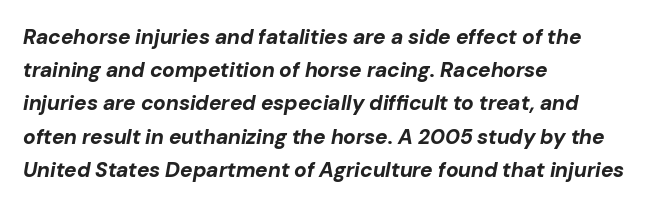
{"italic": "yes", "lean": "right", "slant_degrees": 10, "bold": "yes", "underline": "no", "align": "left", "line_spacing": "normal", "line_spacing_ratio": 1.58, "letter_spacing": "normal", "letter_spacing_em": 0.0, "glyph_px": 21}
